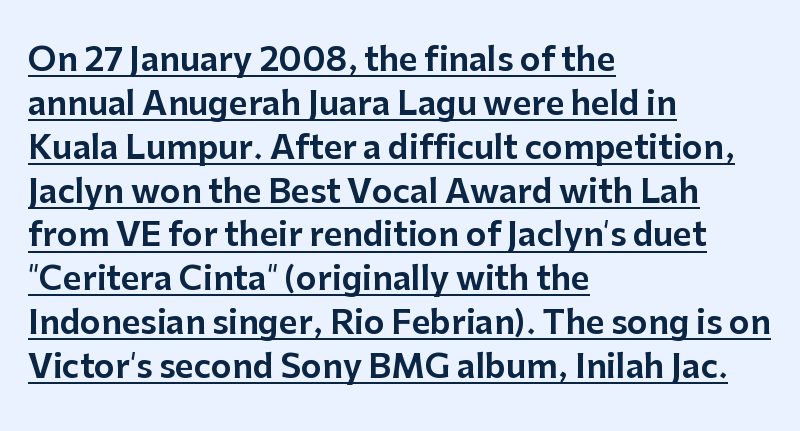
Q: Is the text italic (slanted)? A: No, it is upright.
Q: Is the typeface a serif or a sans-serif typeface? A: Sans-serif.
Q: Is the text underlined? A: Yes.
Q: How is the paragraph aligned? A: Left-aligned.
Q: Is the spacing between letters normal or unusually wide? A: Normal.
Q: Is the spacing between lines tight, normal or loose? A: Normal.
Q: Width (condensed, normal, or wide)? A: Normal.
Q: Stroke contrast? A: Low.
Q: x-height? A: Medium.
Q: Monospaced? A: No.
